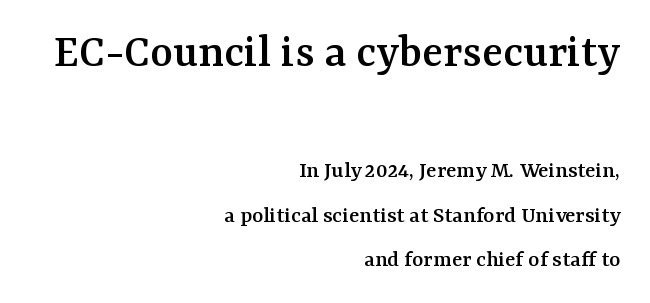
{"serif": "yes", "italic": "no", "width": "normal", "stroke_contrast": "medium", "x_height": "medium", "monospaced": "no", "underline": "no", "align": "right", "line_spacing_ratio": 1.84, "letter_spacing": "normal", "letter_spacing_em": 0.0, "larger_block": "first", "size_ratio": 2.04, "glyph_px": 49}
